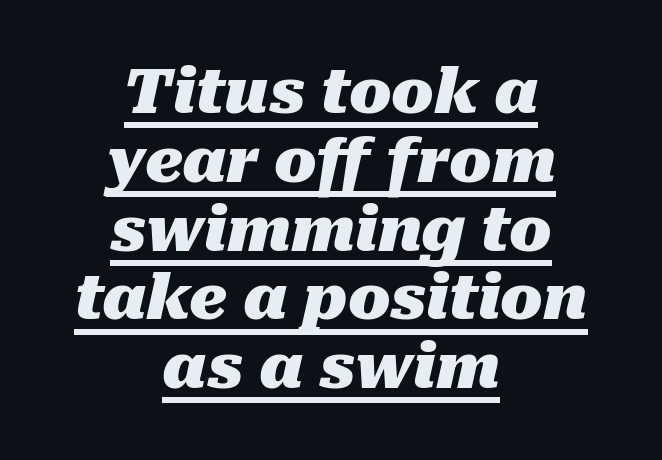
The image shows 62 px heavy type, italic (leaning right); set centered, tight line spacing (1.11x), normal letter spacing, underlined; medium stroke contrast and a medium x-height.
